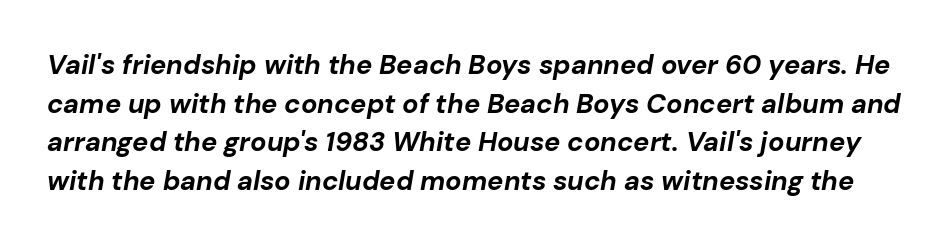
Posture: slanted. Students, observe: this is what conventionally led text looks like. Standard letterfit; no display-style spreading of the glyphs. Set as a true bold cut, around the 700 mark. Glance below the letters and you will spot only blank space.
